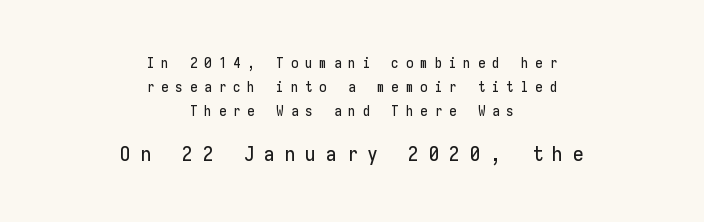
Q: Is the text italic (slanted)? A: No, it is upright.
Q: Is the text underlined? A: No.
Q: How is the paragraph aligned? A: Centered.
Q: Is the spacing between letters normal or unusually wide? A: Unusually wide.
Q: Is the spacing between lines tight, normal or loose? A: Normal.
Q: Which block of text is set in a larger size, the first (top) or the second (bottom)? A: The second (bottom) one.
